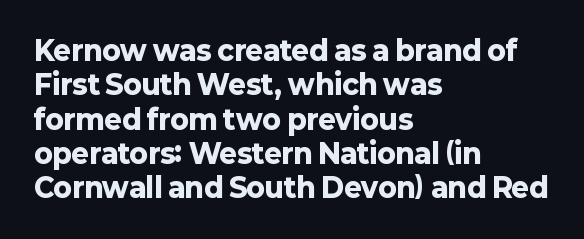
A typesetter would mark this as roman, not italic. Does the copy run flush right? No — it runs flush left. These words are printed bold, with thick strokes throughout. Successive baselines arrive at the customary interval. Caption: standard tracking, unaltered.
